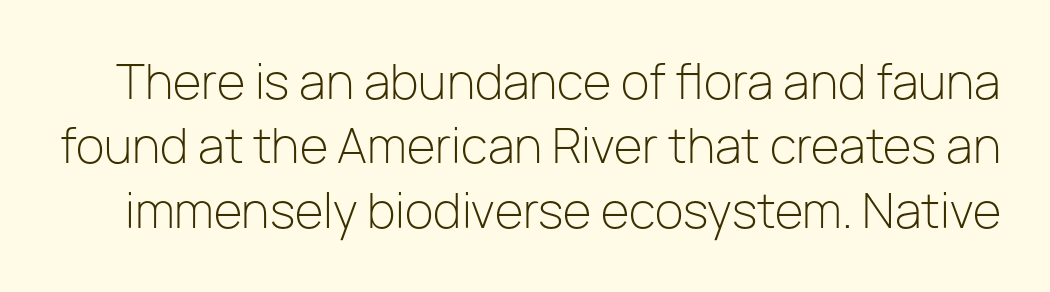
{"serif": "no", "italic": "no", "bold": "no", "weight": "light", "width": "normal", "stroke_contrast": "low", "x_height": "medium", "monospaced": "no", "underline": "no", "line_spacing": "normal", "line_spacing_ratio": 1.37, "letter_spacing": "normal", "letter_spacing_em": 0.0, "glyph_px": 47}
